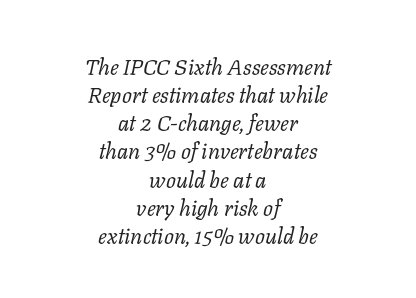
This sample uses an oblique cut, with every glyph tilted off the vertical. The lines sit at an ordinary, default distance from one another. Characters follow at the spacing the type designer built in. Clear beneath every line of the passage. Casual observation: everything's sitting right in the middle. Counters stay open thanks to moderate or lighter strokes.
